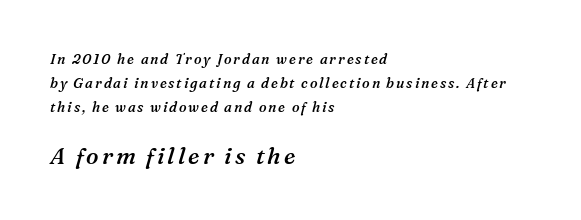
Decoration check: the copy has no underline. These two chunks differ in scale, with the bottom chunk taking the larger measure. The typography opts for an oblique posture over an upright one. This sample is left-justified, so line endings fall wherever the words run out.
